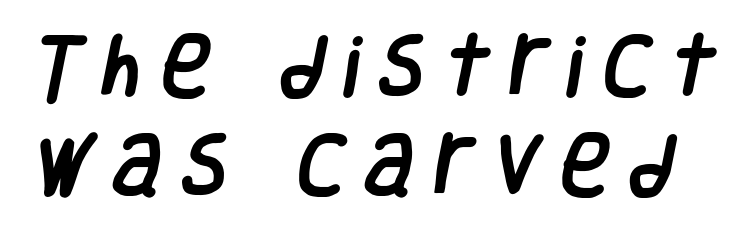
The image shows 68 px condensed sans-serif type; set normal line spacing (1.45x), unusually wide letter spacing (+0.28 em), not underlined; low stroke contrast and a large x-height.
